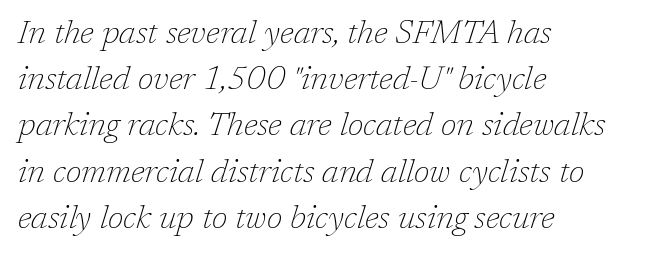
The image shows 33 px thin serif type, italic (leaning right); set left-aligned, normal line spacing (1.4x), normal letter spacing, not underlined; low stroke contrast and a medium x-height.
